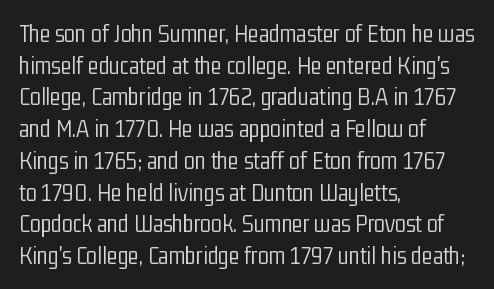
The characters are drawn with everyday or finer stroke widths. The string is rendered with underlining switched off. Leading matches the norm, producing a regular column. This sample uses plain, unmodified letter spacing.
